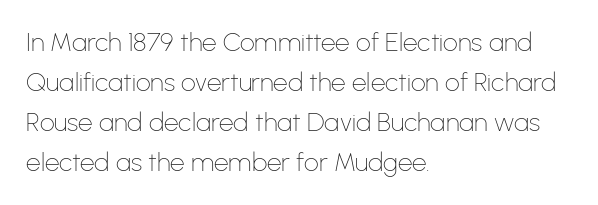
{"italic": "no", "bold": "no", "underline": "no", "align": "left", "line_spacing": "normal", "line_spacing_ratio": 1.54, "letter_spacing": "normal", "letter_spacing_em": 0.0, "glyph_px": 26}
